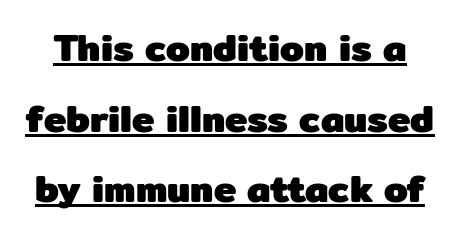
Style check: upright. The rendering uses natural spacing where letterforms have individual widths. The typesetting leans heavy: a genuine bold. Stroke terminals: plain, sans-serif. The face used here is rendered with its standard letterfit. The lettering is marked with a stroke running underneath it.
